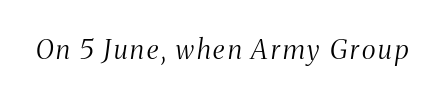
{"italic": "yes", "lean": "right", "slant_degrees": 8, "bold": "no", "underline": "no", "glyph_px": 27}
